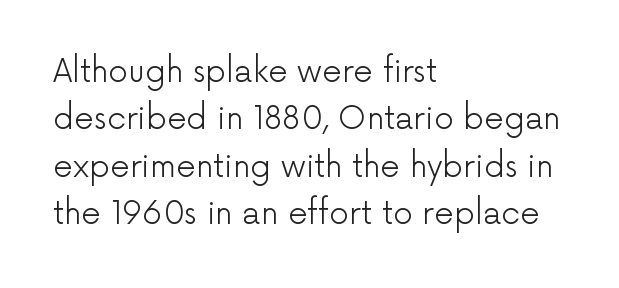
The image shows 31 px light sans-serif type, upright; set left-aligned, normal line spacing (1.53x), normal letter spacing, not underlined; low stroke contrast and a medium x-height.
